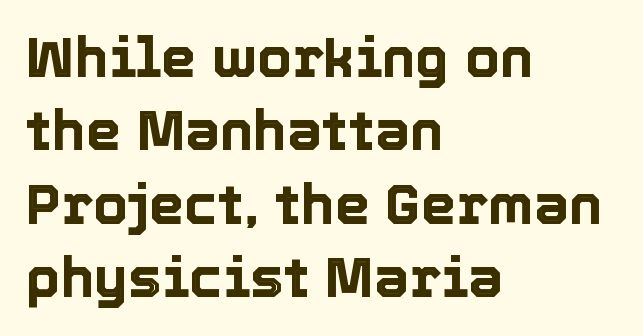
{"italic": "no", "width": "normal", "x_height": "medium", "monospaced": "no", "underline": "no", "align": "left", "line_spacing": "normal", "line_spacing_ratio": 1.31, "letter_spacing": "normal", "letter_spacing_em": 0.0, "glyph_px": 56}
